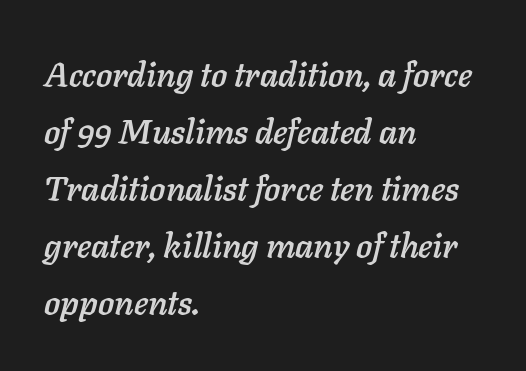
Q: Is the text italic (slanted)? A: Yes, it leans right by about 11 degrees.
Q: Is the text underlined? A: No.
Q: How is the paragraph aligned? A: Left-aligned.
Q: Is the spacing between letters normal or unusually wide? A: Normal.
Q: Is the spacing between lines tight, normal or loose? A: Normal.
Q: Width (condensed, normal, or wide)? A: Normal.
Q: Stroke contrast? A: Low.
Q: x-height? A: Medium.
Q: Monospaced? A: No.
